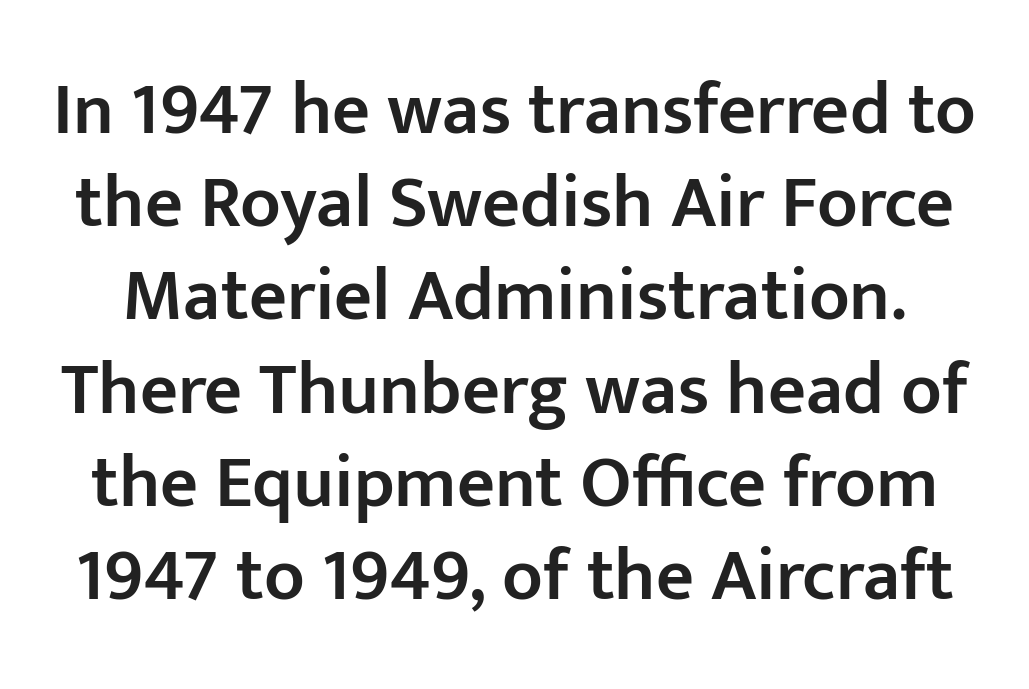
Letterform terminals end flat and unadorned throughout the passage. What stands out about the letter spacing? Nothing — it is the standard amount. The leading is moderate, giving the passage an even texture. The letters advance in unequal steps, a hallmark of proportional type. This sample uses an upright cut, with every glyph sitting square on the baseline.
